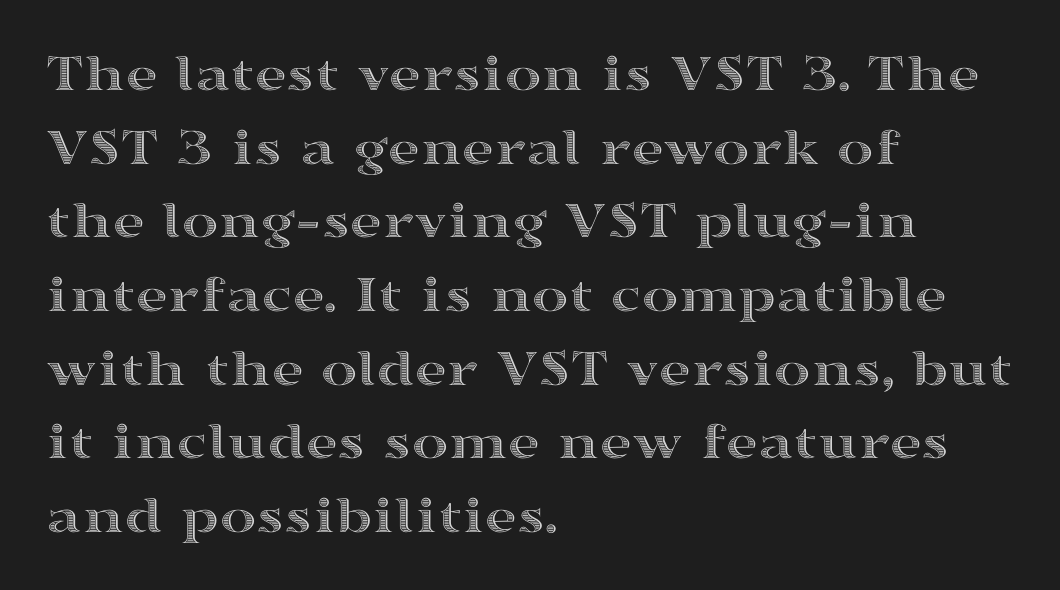
The typesetter chose a ragged-right arrangement here. A typesetter would mark this as roman, not italic. The rendering uses a moderate line-height, typical for paragraphs. These lines are rendered in a variable-pitch font. Bare-footed words on every line. The face used here is rendered with its standard letterfit.
